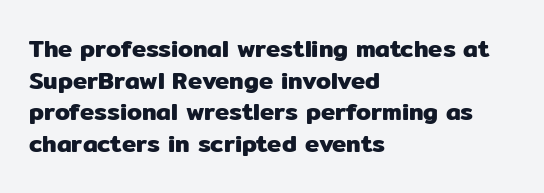
{"italic": "no", "underline": "no", "align": "left", "line_spacing": "normal", "line_spacing_ratio": 1.32, "letter_spacing": "normal", "letter_spacing_em": 0.0, "glyph_px": 24}
